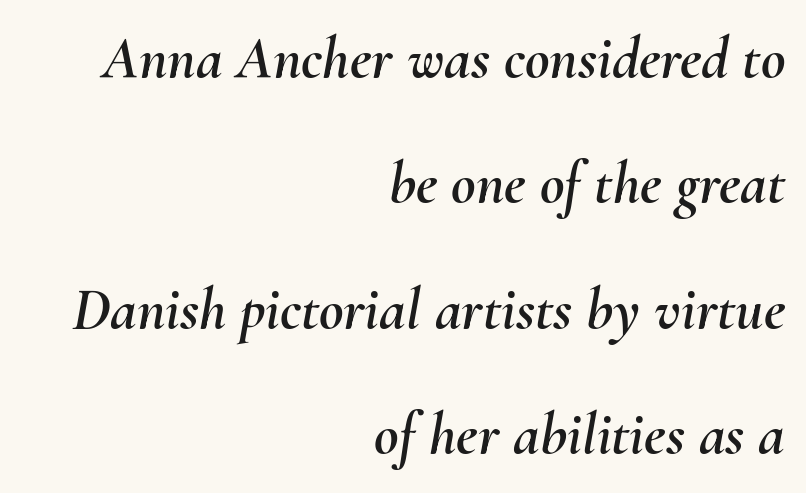
The image shows 60 px text type, italic (leaning right); set right-aligned, loose line spacing (2.09x), normal letter spacing, not underlined; medium stroke contrast and a small x-height.
